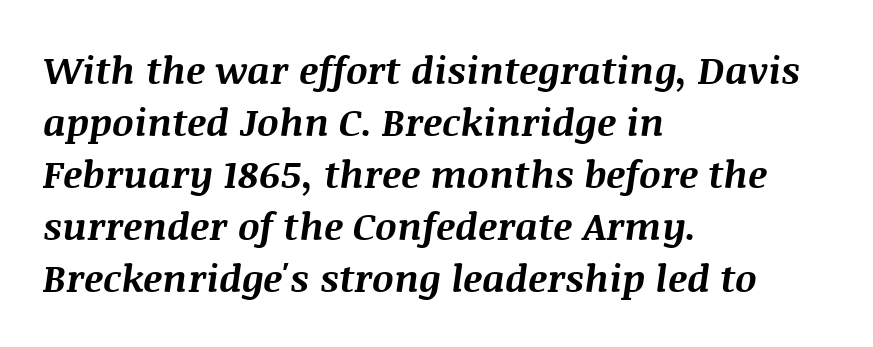
{"italic": "yes", "lean": "right", "slant_degrees": 8, "bold": "yes", "weight": "bold", "width": "normal", "stroke_contrast": "medium", "x_height": "large", "monospaced": "no", "underline": "no", "align": "left", "line_spacing": "normal", "line_spacing_ratio": 1.37, "letter_spacing": "normal", "letter_spacing_em": 0.0, "glyph_px": 38}
